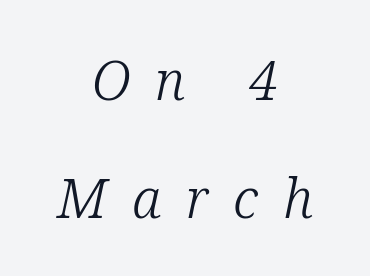
The image shows 54 px light serif type, italic (leaning right); set centered, loose line spacing (2.18x), unusually wide letter spacing (+0.46 em), not underlined; low stroke contrast and a medium x-height.
